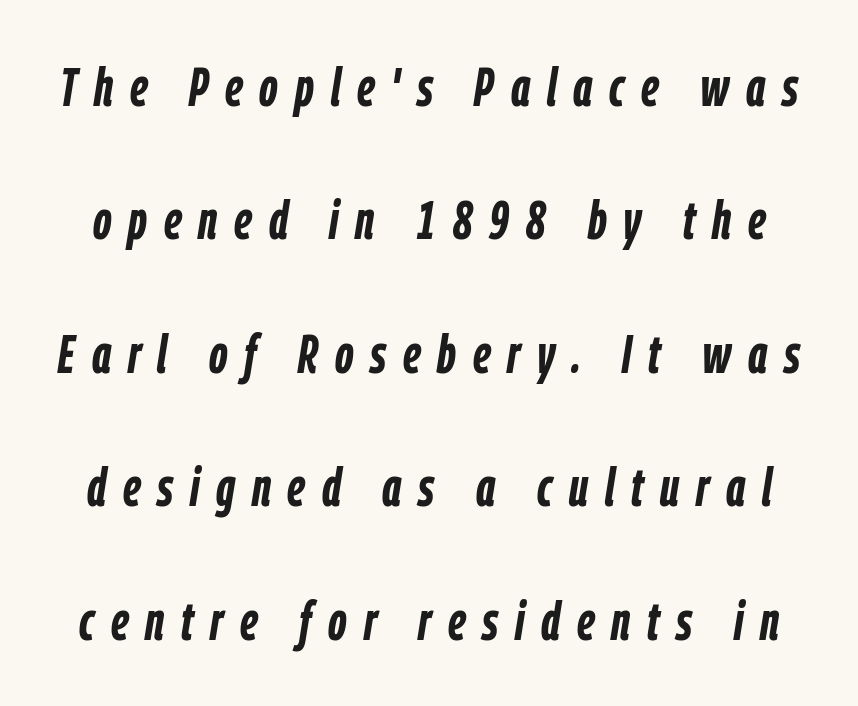
Q: Is the text bold? A: Yes.
Q: Is the text italic (slanted)? A: Yes, it leans right by about 9 degrees.
Q: Is the text underlined? A: No.
Q: Is the spacing between letters normal or unusually wide? A: Unusually wide.
Q: Is the spacing between lines tight, normal or loose? A: Loose.
Q: Width (condensed, normal, or wide)? A: Condensed.
Q: Stroke contrast? A: Low.
Q: x-height? A: Medium.
Q: Monospaced? A: No.
